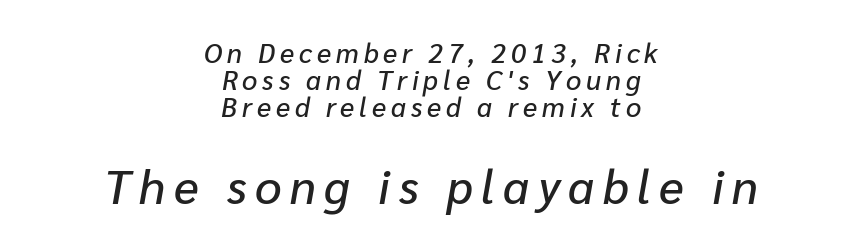
{"italic": "yes", "lean": "right", "slant_degrees": 10, "width": "normal", "stroke_contrast": "low", "x_height": "medium", "monospaced": "no", "underline": "no", "align": "center", "line_spacing": "tight", "line_spacing_ratio": 1.0, "larger_block": "second", "size_ratio": 1.74, "glyph_px": 47}
